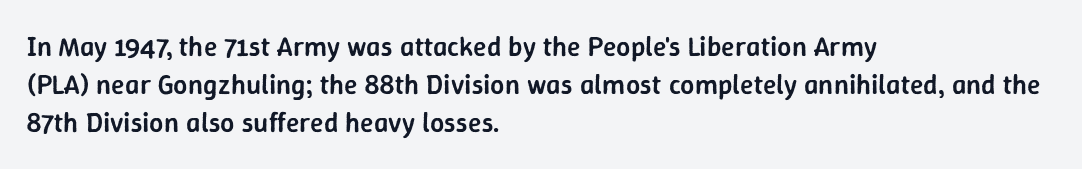
Q: Is the text bold? A: Semi-bold.
Q: Is the text italic (slanted)? A: No, it is upright.
Q: Is the typeface a serif or a sans-serif typeface? A: Sans-serif.
Q: Is the text underlined? A: No.
Q: How is the paragraph aligned? A: Left-aligned.
Q: Is the spacing between letters normal or unusually wide? A: Normal.
Q: Is the spacing between lines tight, normal or loose? A: Normal.
Q: Width (condensed, normal, or wide)? A: Normal.
Q: Stroke contrast? A: Low.
Q: x-height? A: Medium.
Q: Monospaced? A: No.
